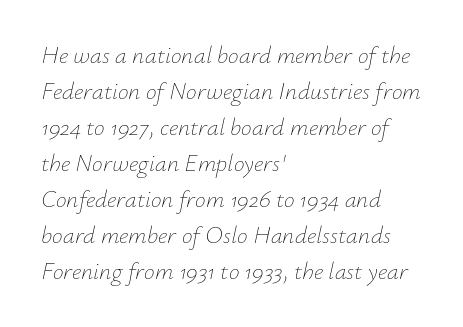
The image shows 24 px text type, italic (leaning right); set left-aligned, normal line spacing (1.5x), normal letter spacing, not underlined.
